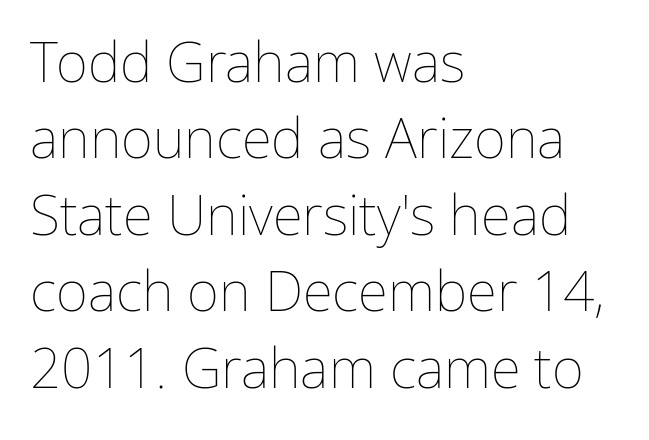
Q: Is the text bold? A: No.
Q: Is the text italic (slanted)? A: No, it is upright.
Q: Is the text underlined? A: No.
Q: How is the paragraph aligned? A: Left-aligned.
Q: Is the spacing between letters normal or unusually wide? A: Normal.
Q: Is the spacing between lines tight, normal or loose? A: Normal.
Q: Width (condensed, normal, or wide)? A: Normal.
Q: Stroke contrast? A: Low.
Q: x-height? A: Medium.
Q: Monospaced? A: No.
